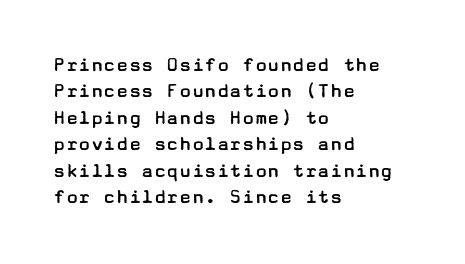
The rendering uses a moderate line-height, typical for paragraphs. Only glyphs here, with clear space below each row. The passage is arranged the way most books set body copy — flush left. Spacing between characters is what you'd get straight out of the box.
